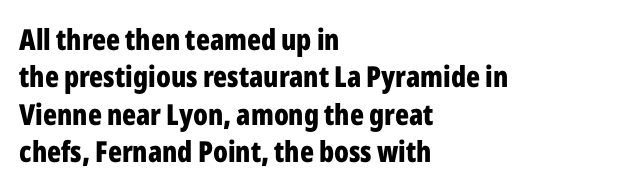
{"serif": "no", "italic": "no", "bold": "yes", "weight": "bold", "width": "condensed", "stroke_contrast": "low", "x_height": "medium", "monospaced": "no", "underline": "no", "align": "left", "line_spacing": "normal", "line_spacing_ratio": 1.29, "letter_spacing": "normal", "letter_spacing_em": 0.0, "glyph_px": 29}
